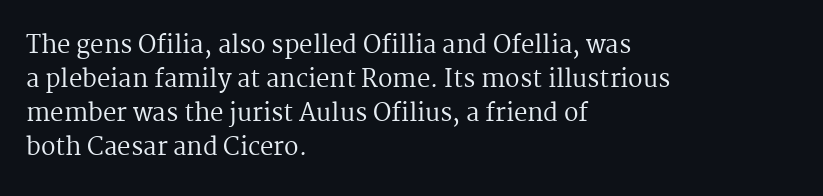
Just letters on the line, the space beneath them empty. The lines sit at an ordinary, default distance from one another. Reading down the block, your eye returns to a fixed left position each line. Think standard paragraph weight, or any step lighter than that.
